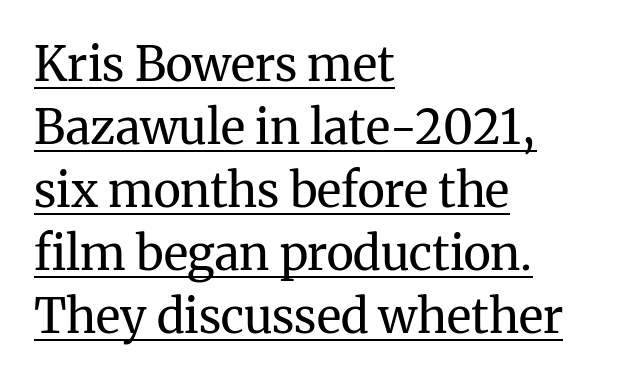
Q: Is the text bold? A: No.
Q: Is the text italic (slanted)? A: No, it is upright.
Q: Is the typeface a serif or a sans-serif typeface? A: Serif.
Q: Is the text underlined? A: Yes.
Q: How is the paragraph aligned? A: Left-aligned.
Q: Is the spacing between letters normal or unusually wide? A: Normal.
Q: Is the spacing between lines tight, normal or loose? A: Normal.
Q: Width (condensed, normal, or wide)? A: Normal.
Q: Stroke contrast? A: Medium.
Q: x-height? A: Medium.
Q: Monospaced? A: No.
